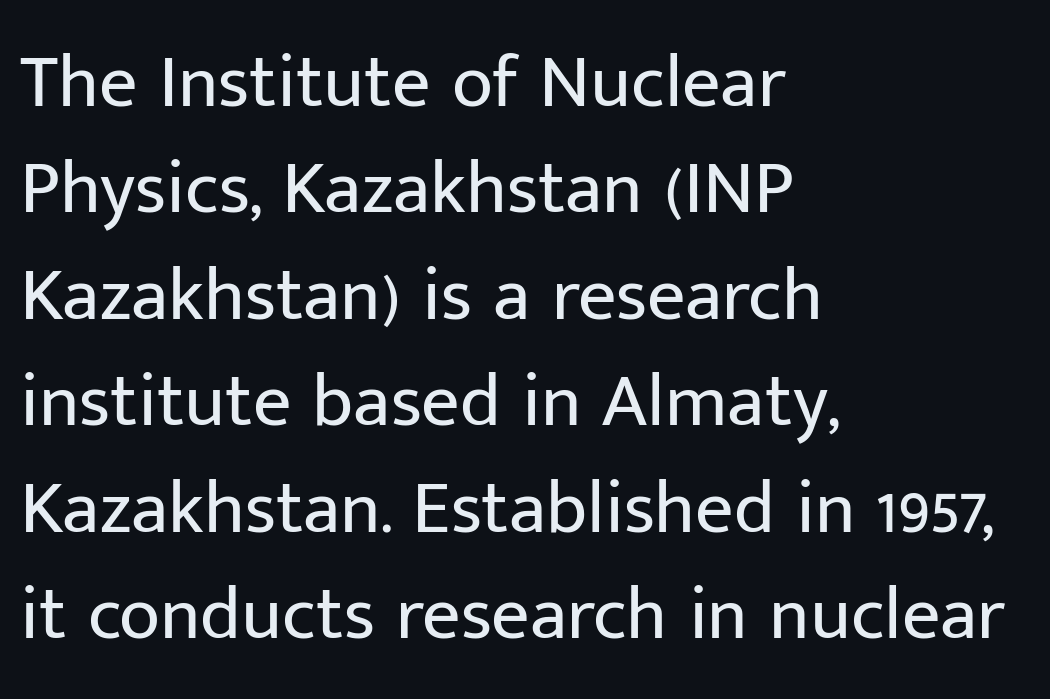
The image shows 76 px regular-weight sans-serif type, upright; set left-aligned, normal line spacing (1.4x), normal letter spacing, not underlined; low stroke contrast and a medium x-height.
